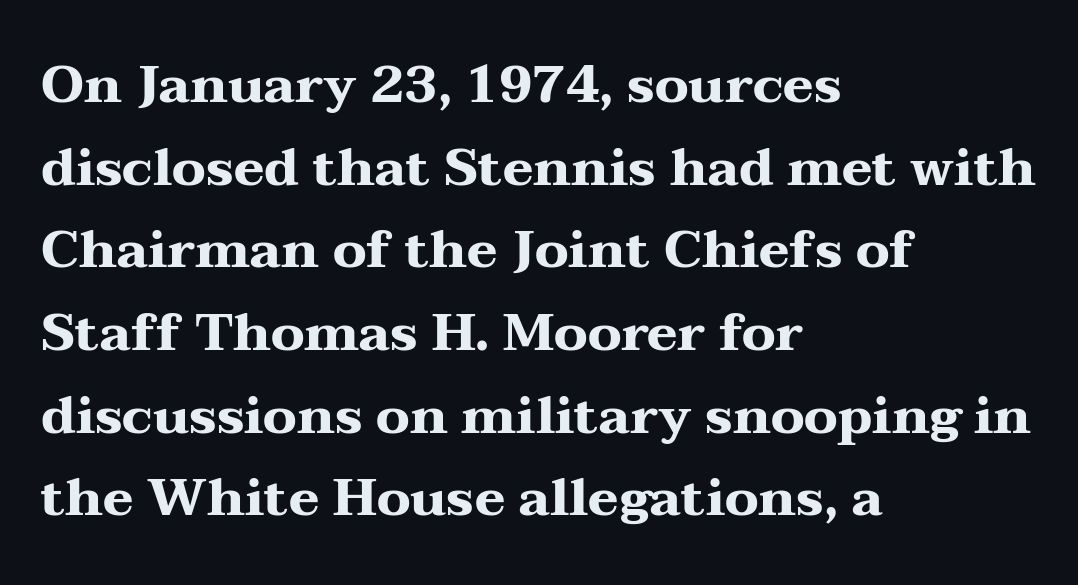
Anything drawn beneath the words? Only blank space. The typography opts for an upright posture over an oblique one. Summary of vertical rhythm: regular, with standard interline spacing. The text was rendered using a seriffed face with decorative stroke endings. Weight: bold. Think of a printed novel: that variable character pitch is what you see here.
